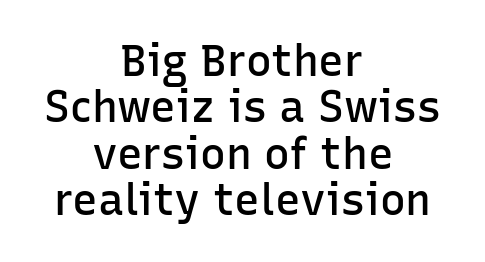
Q: Is the text bold? A: Semi-bold.
Q: Is the text italic (slanted)? A: No, it is upright.
Q: Is the typeface a serif or a sans-serif typeface? A: Sans-serif.
Q: Is the text underlined? A: No.
Q: How is the paragraph aligned? A: Centered.
Q: Is the spacing between letters normal or unusually wide? A: Normal.
Q: Is the spacing between lines tight, normal or loose? A: Tight.
Q: Width (condensed, normal, or wide)? A: Normal.
Q: Stroke contrast? A: Low.
Q: x-height? A: Medium.
Q: Monospaced? A: No.
